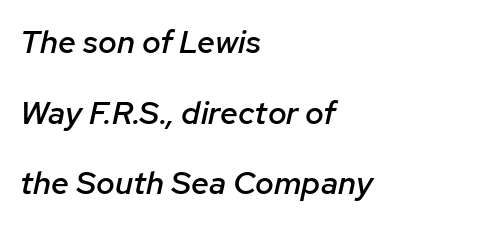
Standard letterfit; no display-style spreading of the glyphs. Baseline-to-baseline distance is far greater than the letter height. Every character sits at an angle, as italics do. These lines are rendered in a variable-pitch font. The typesetting leans somewhat heavy: a semibold.
